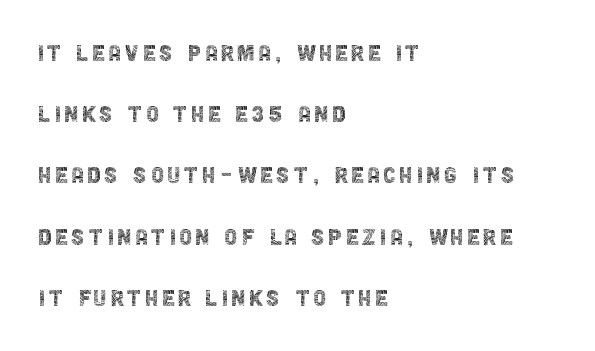
The image shows 29 px thin, condensed sans-serif type, upright; set left-aligned, loose line spacing (2.11x), not underlined; a large x-height.
